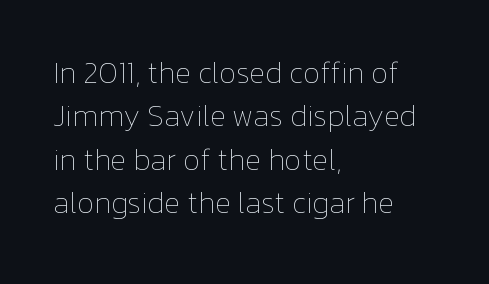
Q: Is the text bold? A: No.
Q: Is the text italic (slanted)? A: No, it is upright.
Q: Is the text underlined? A: No.
Q: How is the paragraph aligned? A: Left-aligned.
Q: Is the spacing between letters normal or unusually wide? A: Normal.
Q: Is the spacing between lines tight, normal or loose? A: Normal.
Q: Width (condensed, normal, or wide)? A: Normal.
Q: Stroke contrast? A: Low.
Q: x-height? A: Medium.
Q: Monospaced? A: No.
